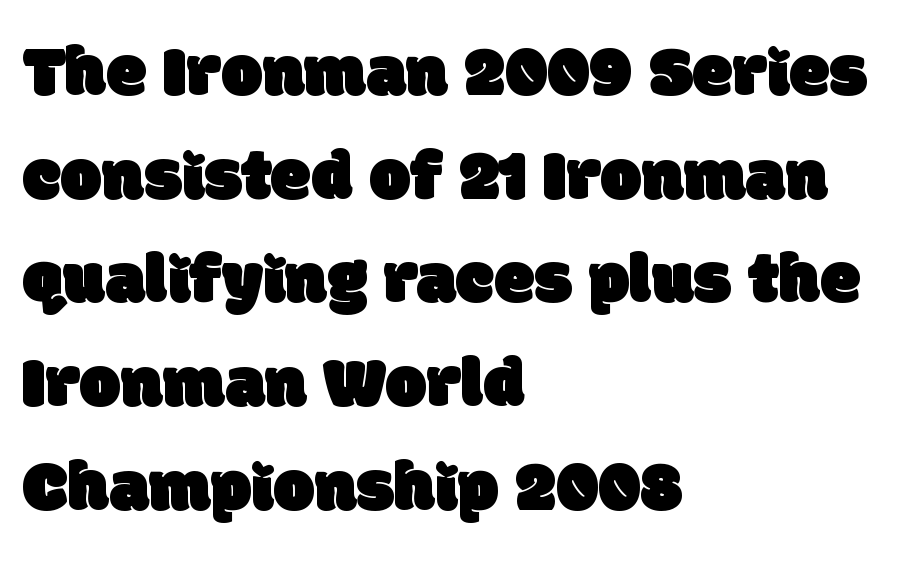
The image shows 73 px sans-serif type; set left-aligned, normal line spacing (1.42x), normal letter spacing, not underlined; low stroke contrast and a large x-height.
